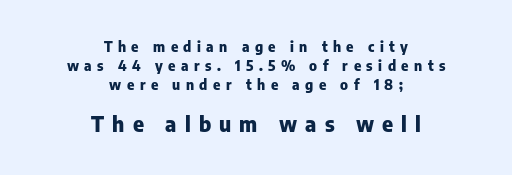
{"italic": "no", "bold": "yes", "underline": "no", "align": "center", "line_spacing": "normal", "line_spacing_ratio": 1.35, "letter_spacing": "wide", "letter_spacing_em": 0.39, "larger_block": "second", "size_ratio": 1.5, "glyph_px": 21}
